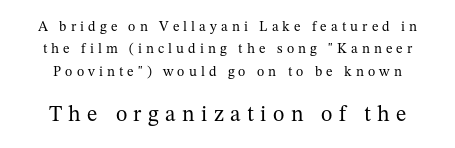
{"italic": "no", "bold": "no", "underline": "no", "line_spacing": "normal", "line_spacing_ratio": 1.59, "letter_spacing": "wide", "letter_spacing_em": 0.29, "larger_block": "second", "size_ratio": 1.57, "glyph_px": 22}
